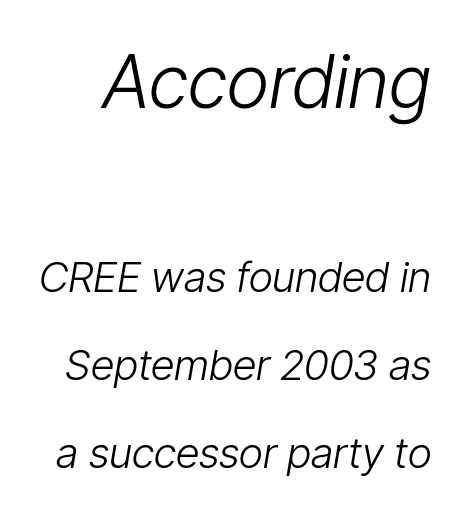
The glyphs are unaccompanied by any horizontal stroke below them. Look at the glyph heights: the upper group is clearly the bigger setting. This sample uses plain, unmodified letter spacing. This block would shrink considerably if given ordinary leading; it's expanded now. Rendered with sloped, italic letterforms. Unbolded letterforms with no extra heft.
